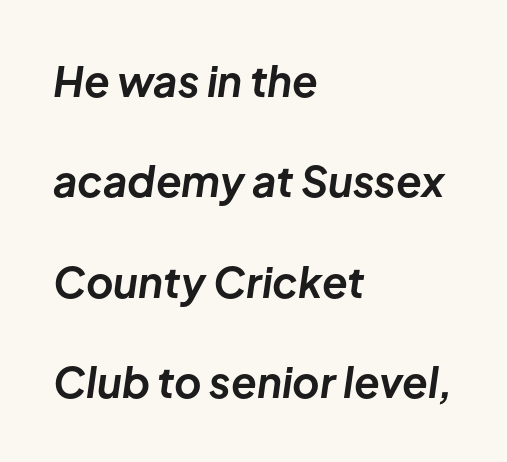
The characters look thick and weighty, a clear bold. The face used here is proportionally spaced, like ordinary book or web type. It's the slanting kind of type. Check the space under the baseline: it is left empty. The lines are quadded left. Standard letterfit; no display-style spreading of the glyphs.
